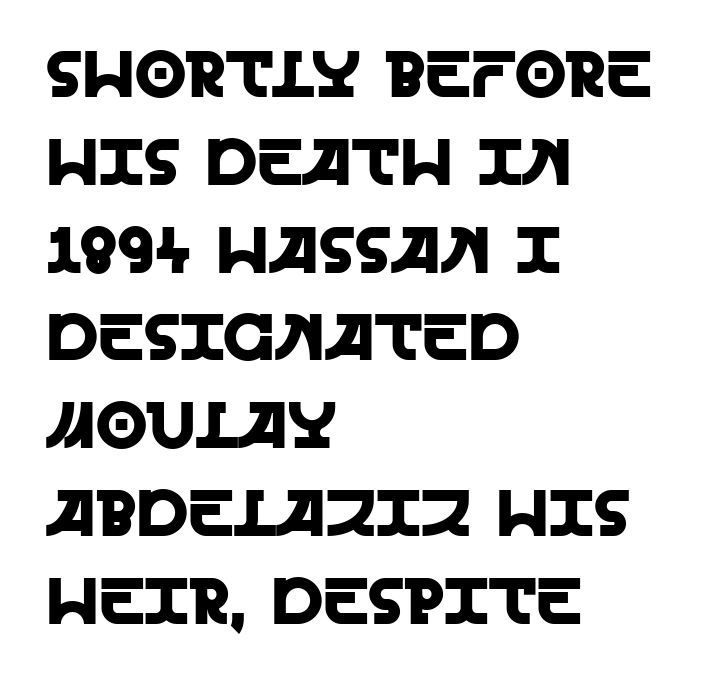
The paragraph has a hard left edge and a soft right edge. A roman cut, with each character standing at attention. There is no visible air inserted between adjacent glyphs. Varying glyph widths throughout — classic text-font behaviour.
